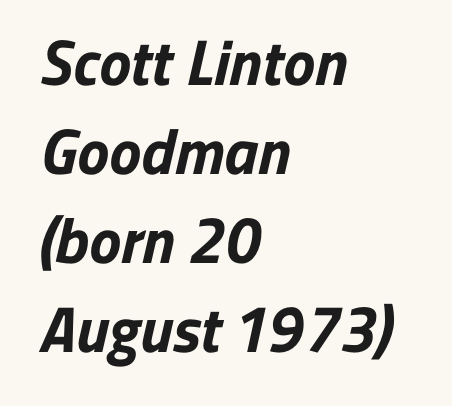
Q: Is the text bold? A: Yes.
Q: Is the typeface a serif or a sans-serif typeface? A: Sans-serif.
Q: Is the text underlined? A: No.
Q: How is the paragraph aligned? A: Left-aligned.
Q: Is the spacing between letters normal or unusually wide? A: Normal.
Q: Is the spacing between lines tight, normal or loose? A: Normal.
Q: Width (condensed, normal, or wide)? A: Normal.
Q: Stroke contrast? A: Low.
Q: x-height? A: Medium.
Q: Monospaced? A: No.
